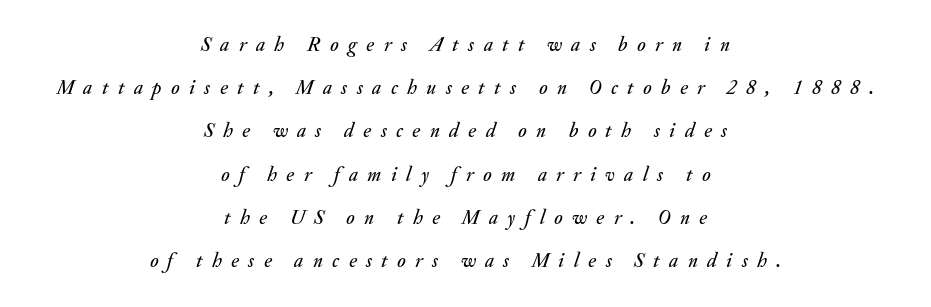
The image shows 20 px text type, italic (leaning right); set centered, loose line spacing (2.16x), unusually wide letter spacing (+0.47 em), not underlined.
